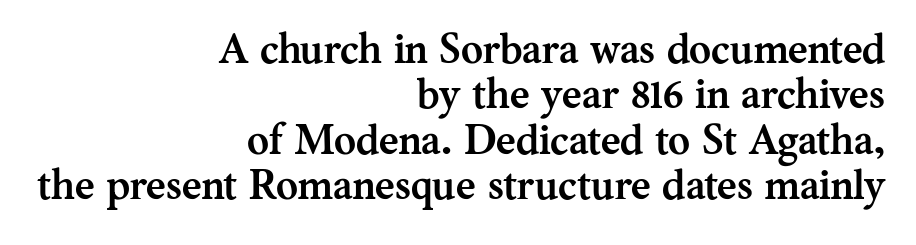
The image shows 42 px semibold serif type, upright; set right-aligned, tight line spacing (1.08x), normal letter spacing, not underlined; medium stroke contrast and a medium x-height.
